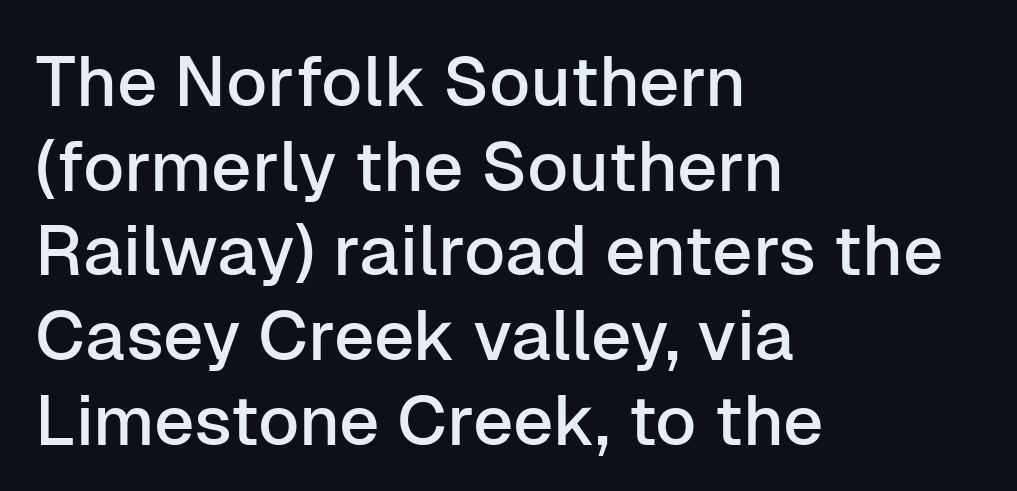
Line starts are locked; line ends wander. Upright lettering throughout. Underlining? Definitely not there. Character widths vary here, with narrow letters taking less room than wide ones. Compared with typical body copy, the letter spacing here is the same. Typographically, this falls in the sans-serif category.
